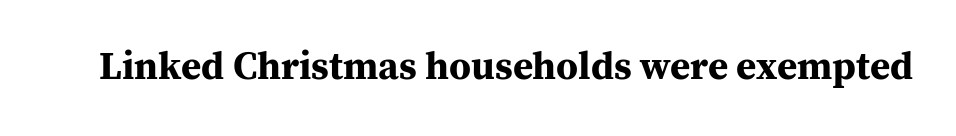
The image shows 39 px bold serif type, upright; set normal letter spacing, not underlined; medium stroke contrast and a medium x-height.
